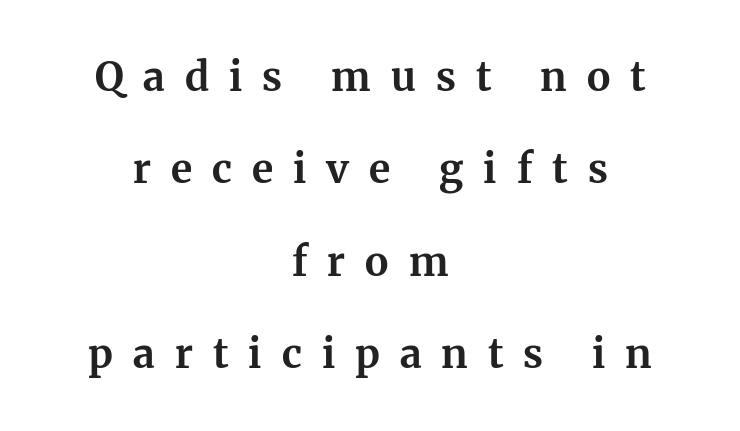
{"serif": "yes", "italic": "no", "bold": "yes", "weight": "bold", "width": "normal", "stroke_contrast": "medium", "x_height": "medium", "monospaced": "no", "underline": "no", "align": "center", "line_spacing": "loose", "line_spacing_ratio": 2.31, "letter_spacing": "wide", "letter_spacing_em": 0.5, "glyph_px": 40}
